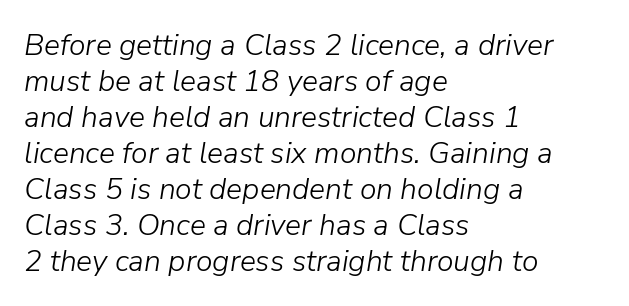
The image shows 30 px light type, italic (leaning right); set left-aligned, line spacing 1.2x, normal letter spacing, not underlined; low stroke contrast and a medium x-height.
